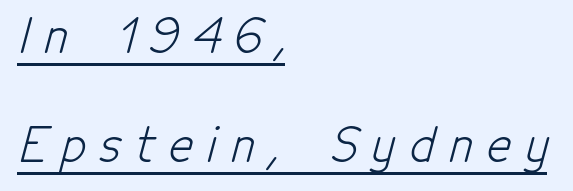
All the whitespace from short lines collects on the right. Do the characters align in a grid? No, the font is proportional. A sans-serif font was chosen for this passage. These lines have a slow, spaced-out rhythm from letter to letter. Rows of type keep a wide berth in the vertical direction. The font sits on the lighter half of the weight spectrum, regular included.
